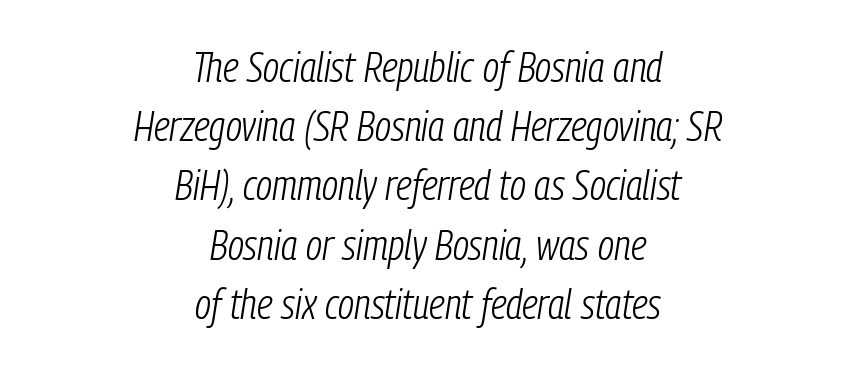
Just letters on the line, the space beneath them empty. Tracking here is standard; glyphs follow each other at the usual distance. Baseline-to-baseline distance is the conventional proportion of letter height. A typesetter would call this proportional, since set widths differ per character.
